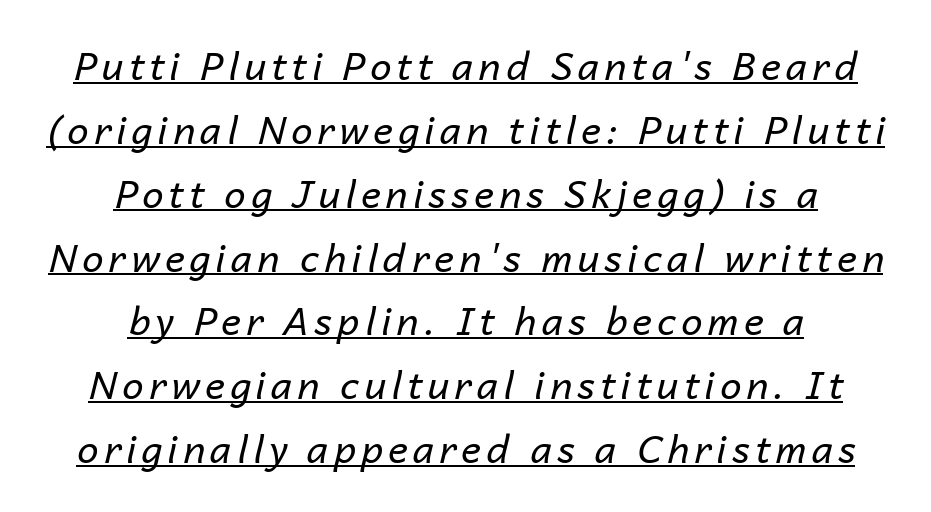
The image shows 38 px regular-weight type, italic (leaning right); set centered, normal line spacing (1.68x), underlined; low stroke contrast and a medium x-height.
